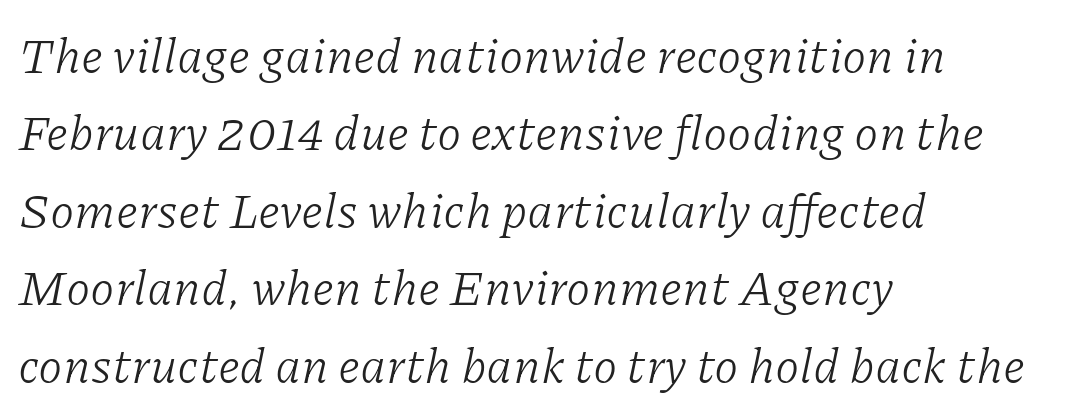
{"serif": "yes", "italic": "yes", "lean": "right", "slant_degrees": 11, "bold": "no", "weight": "light", "width": "normal", "stroke_contrast": "low", "x_height": "medium", "monospaced": "no", "underline": "no", "align": "left", "line_spacing": "normal", "line_spacing_ratio": 1.58, "letter_spacing": "normal", "letter_spacing_em": 0.0, "glyph_px": 49}
